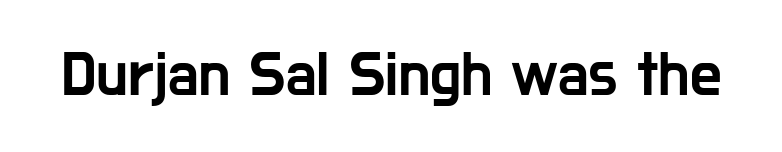
{"serif": "no", "italic": "no", "width": "condensed", "stroke_contrast": "low", "x_height": "medium", "monospaced": "no", "underline": "no", "letter_spacing": "normal", "letter_spacing_em": 0.0, "glyph_px": 63}
